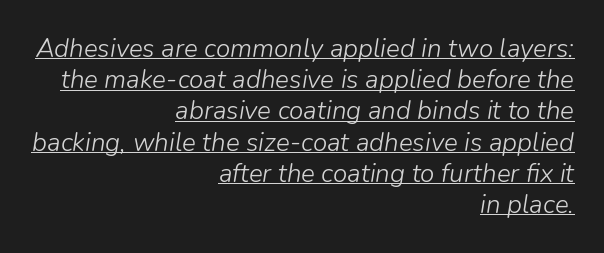
{"italic": "yes", "lean": "right", "slant_degrees": 9, "bold": "no", "underline": "yes", "align": "right", "line_spacing_ratio": 1.2, "letter_spacing": "normal", "letter_spacing_em": 0.0, "glyph_px": 26}
